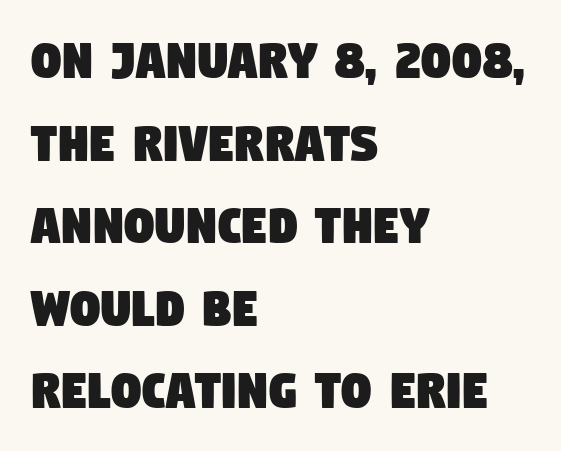
Q: Is the typeface a serif or a sans-serif typeface? A: Sans-serif.
Q: Is the text underlined? A: No.
Q: How is the paragraph aligned? A: Left-aligned.
Q: Is the spacing between letters normal or unusually wide? A: Normal.
Q: Is the spacing between lines tight, normal or loose? A: Normal.
Q: Width (condensed, normal, or wide)? A: Condensed.
Q: Stroke contrast? A: Low.
Q: x-height? A: Large.
Q: Monospaced? A: No.
